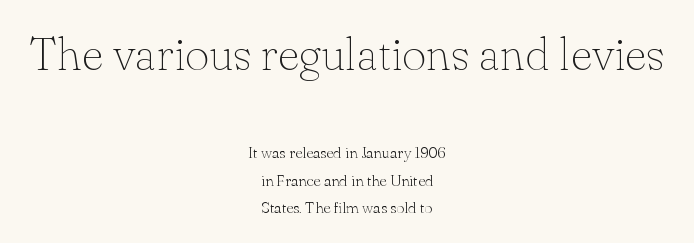
The image shows 47 px thin serif type, upright; set centered, line spacing 1.72x, normal letter spacing, not underlined; the first (top) block is 2.94x larger; low stroke contrast and a small x-height.
